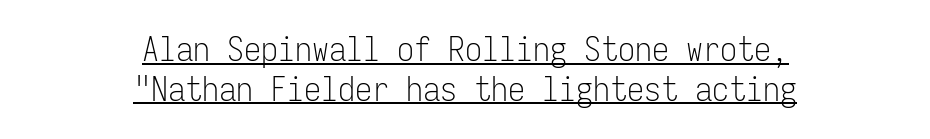
Each word holds together tightly as a unit, with standard inter-letter gaps. A continuous stroke trails under the words, as in a hyperlink. Weight class: somewhere from thin through regular. These lines were composed using upright roman letters. Are there feet on the stems? There aren't — it's a sans. Every character here occupies the same horizontal width, giving the sample a typewriter-like rhythm.
